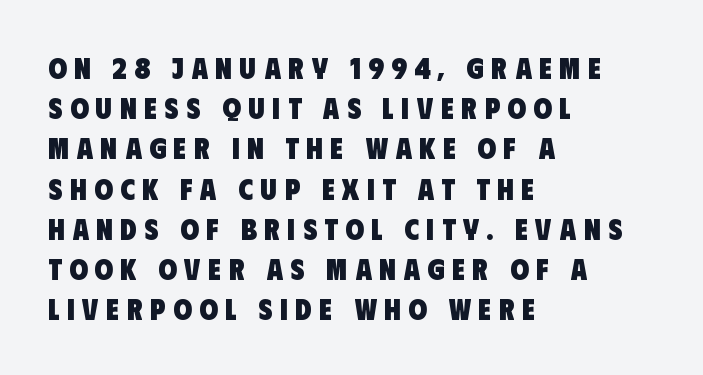
The image shows 30 px heavy, condensed sans-serif type; set left-aligned, normal line spacing (1.34x), unusually wide letter spacing (+0.25 em), not underlined; low stroke contrast and a large x-height.
